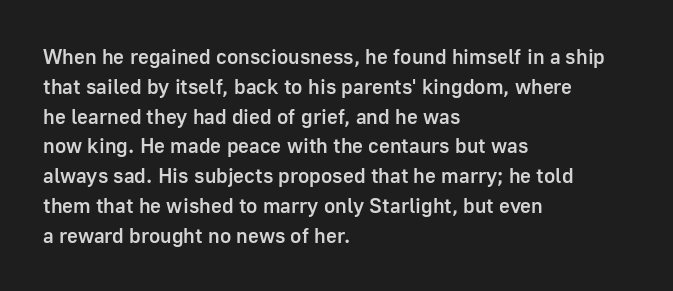
Every row of glyphs begins at an identical x-position on the left. Underlining? Definitely not there. What's the leading like? Ordinary, nothing unusual. The tracking reads as untouched default to a designer's eye. A fair bit of extra ink — the face is semibold, not bold.
